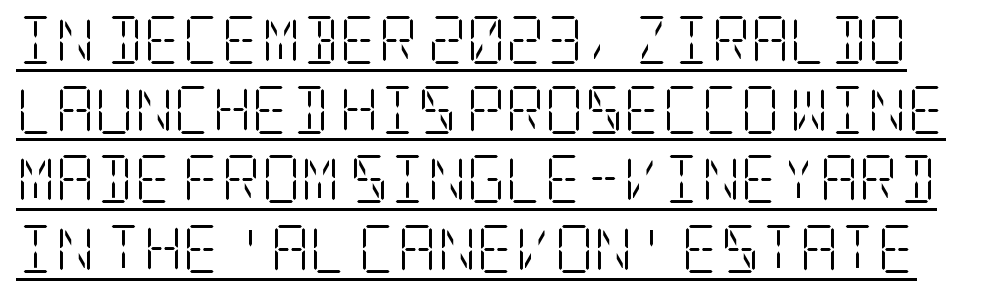
{"serif": "yes", "italic": "no", "bold": "no", "weight": "light", "width": "condensed", "stroke_contrast": "low", "x_height": "large", "underline": "yes", "line_spacing": "normal", "line_spacing_ratio": 1.45, "letter_spacing": "normal", "letter_spacing_em": 0.0, "glyph_px": 48}
